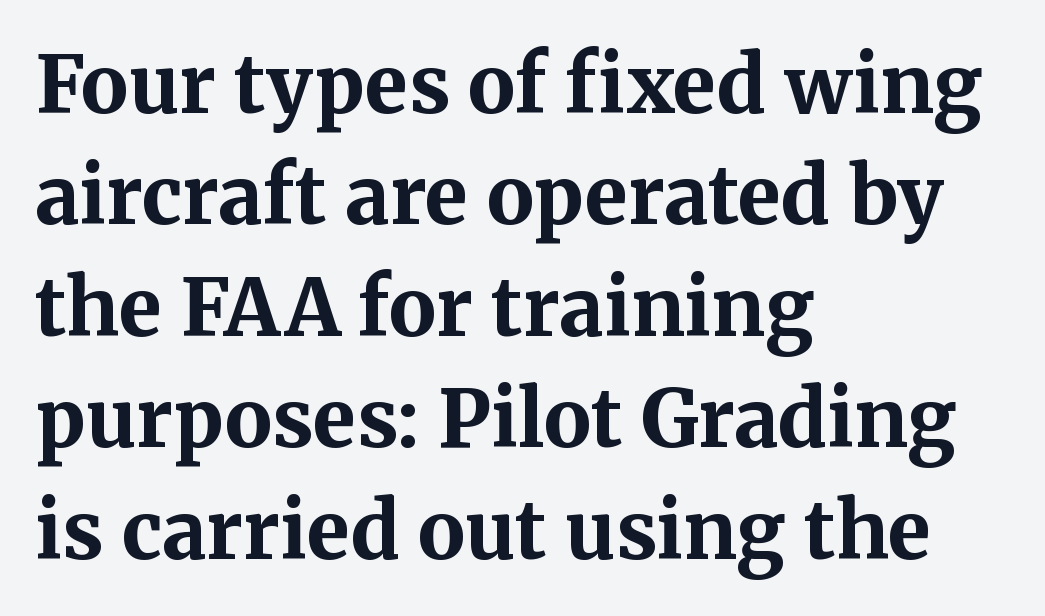
The image shows 79 px bold serif type, upright; set left-aligned, normal line spacing (1.41x), normal letter spacing, not underlined; medium stroke contrast and a medium x-height.
